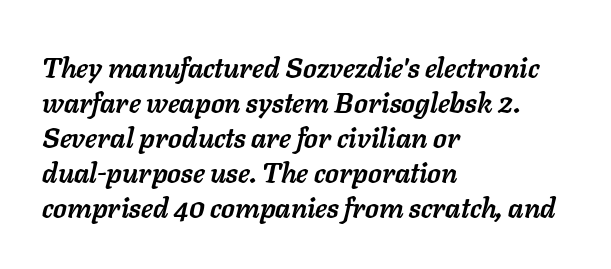
Q: Is the text bold? A: Yes.
Q: Is the text italic (slanted)? A: Yes, it leans right by about 11 degrees.
Q: Is the text underlined? A: No.
Q: How is the paragraph aligned? A: Left-aligned.
Q: Is the spacing between letters normal or unusually wide? A: Normal.
Q: Is the spacing between lines tight, normal or loose? A: Normal.
Q: Width (condensed, normal, or wide)? A: Normal.
Q: Stroke contrast? A: Low.
Q: x-height? A: Medium.
Q: Monospaced? A: No.
